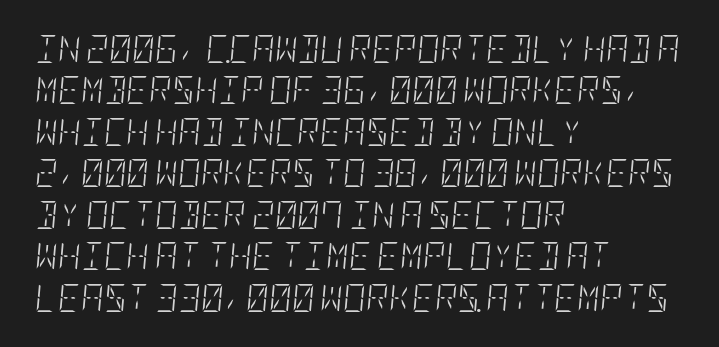
Q: Is the text bold? A: No.
Q: Is the text italic (slanted)? A: Yes, it leans right by about 5 degrees.
Q: Is the text underlined? A: No.
Q: How is the paragraph aligned? A: Left-aligned.
Q: Is the spacing between letters normal or unusually wide? A: Normal.
Q: Is the spacing between lines tight, normal or loose? A: Normal.
Q: Width (condensed, normal, or wide)? A: Condensed.
Q: Stroke contrast? A: Low.
Q: x-height? A: Large.
